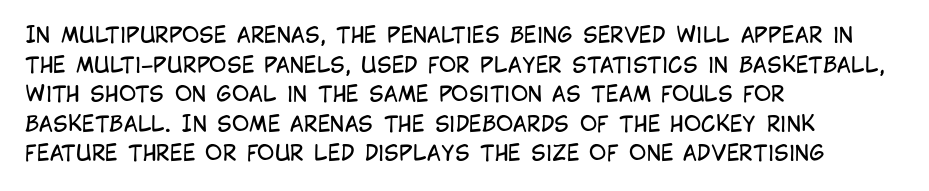
{"italic": "no", "bold": "no", "underline": "no", "align": "left", "line_spacing": "normal", "line_spacing_ratio": 1.41, "letter_spacing": "normal", "letter_spacing_em": 0.0, "glyph_px": 21}
